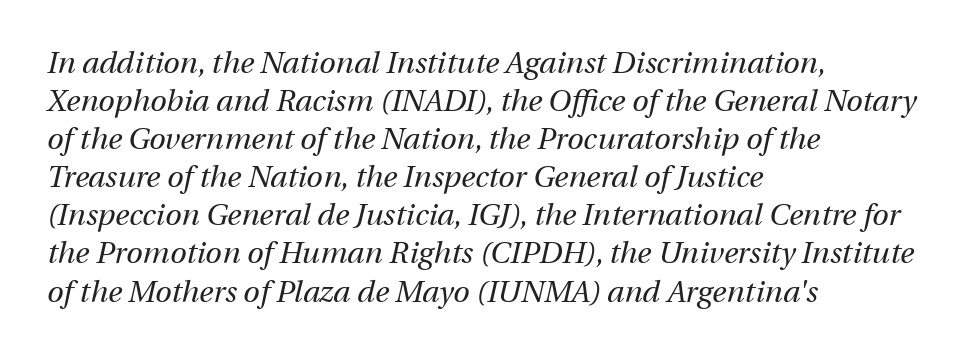
The image shows 30 px regular-weight type, italic (leaning right); set left-aligned, normal line spacing (1.27x), normal letter spacing, not underlined; medium stroke contrast and a medium x-height.
